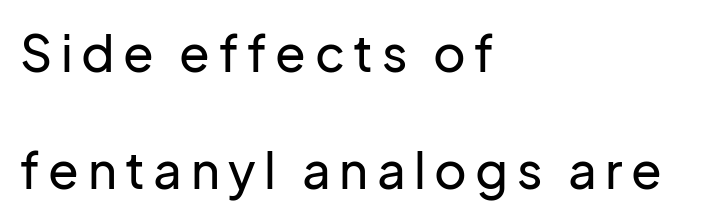
The image shows 50 px sans-serif type, upright; set left-aligned, loose line spacing (2.34x), not underlined; low stroke contrast and a medium x-height.
